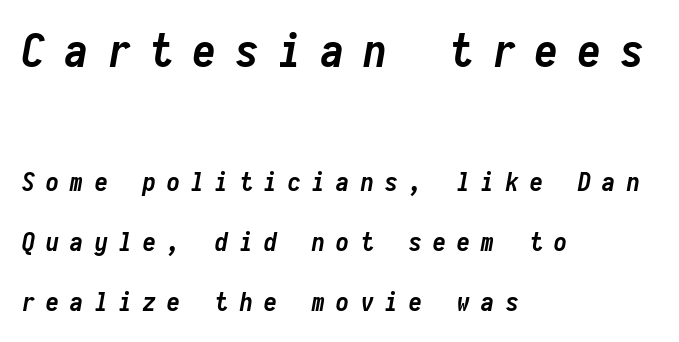
Q: Is the text bold? A: Yes.
Q: Is the text italic (slanted)? A: Yes, it leans right by about 10 degrees.
Q: Is the text underlined? A: No.
Q: How is the paragraph aligned? A: Left-aligned.
Q: Is the spacing between letters normal or unusually wide? A: Unusually wide.
Q: Is the spacing between lines tight, normal or loose? A: Loose.
Q: Which block of text is set in a larger size, the first (top) or the second (bottom)? A: The first (top) one.
Q: Width (condensed, normal, or wide)? A: Condensed.
Q: Stroke contrast? A: Low.
Q: x-height? A: Medium.
Q: Monospaced? A: Yes.
